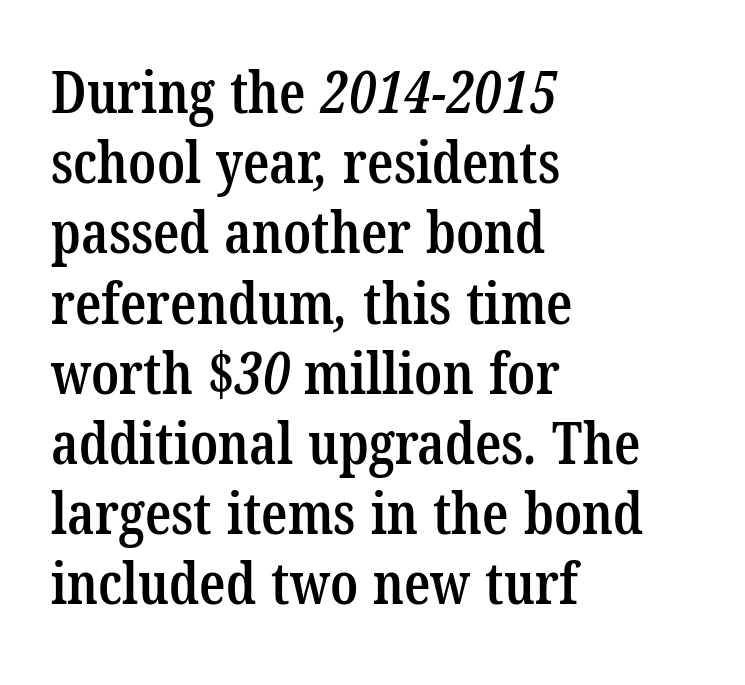
The image shows 58 px semibold, condensed serif type; set left-aligned, line spacing 1.21x, normal letter spacing, not underlined; low stroke contrast and a medium x-height.
